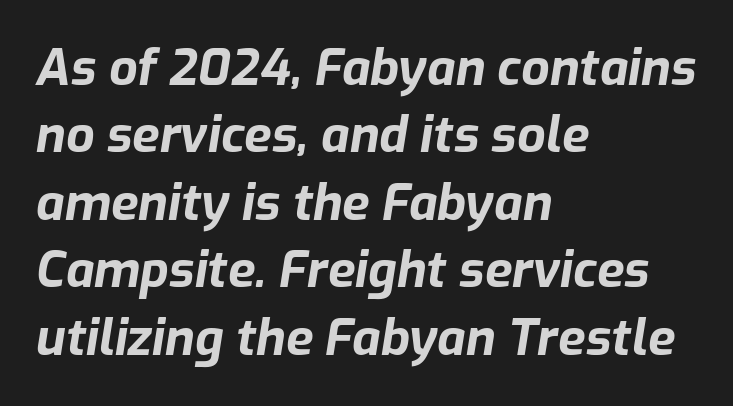
Q: Is the text bold? A: Yes.
Q: Is the text italic (slanted)? A: Yes, it leans right by about 9 degrees.
Q: Is the text underlined? A: No.
Q: How is the paragraph aligned? A: Left-aligned.
Q: Is the spacing between letters normal or unusually wide? A: Normal.
Q: Is the spacing between lines tight, normal or loose? A: Normal.
Q: Width (condensed, normal, or wide)? A: Normal.
Q: Stroke contrast? A: Low.
Q: x-height? A: Medium.
Q: Monospaced? A: No.
